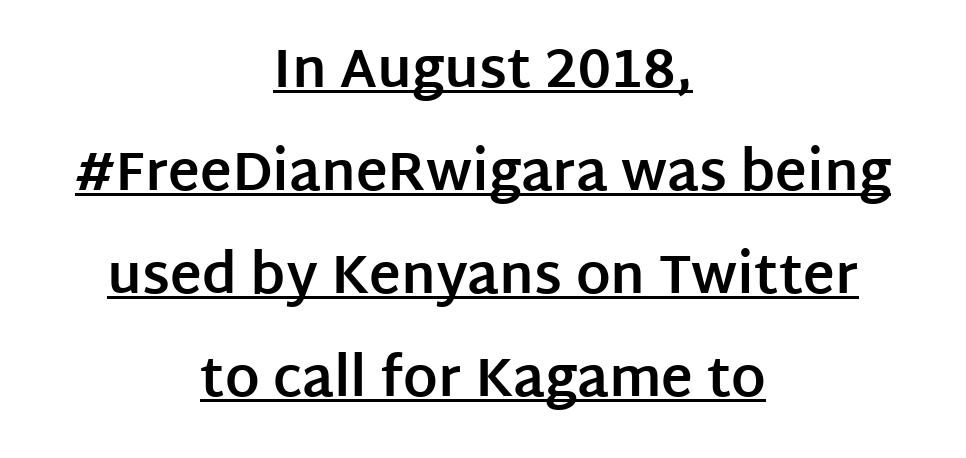
A roman cut, with each character standing at attention. Underlined type. Tracking value appears to be zero — textbook default spacing. Character widths vary here, with narrow letters taking less room than wide ones. To sum up the face: it is a sans, with no serifs.
